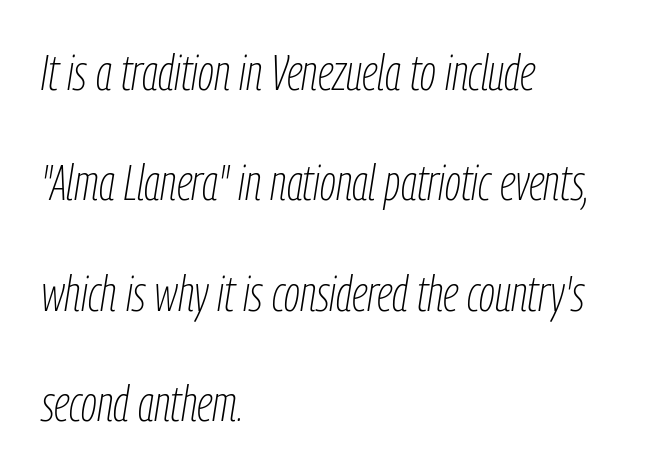
{"italic": "yes", "lean": "right", "slant_degrees": 9, "bold": "no", "weight": "thin", "width": "condensed", "stroke_contrast": "low", "x_height": "medium", "monospaced": "no", "underline": "no", "align": "left", "line_spacing": "loose", "line_spacing_ratio": 2.21, "letter_spacing": "normal", "letter_spacing_em": 0.0, "glyph_px": 50}
